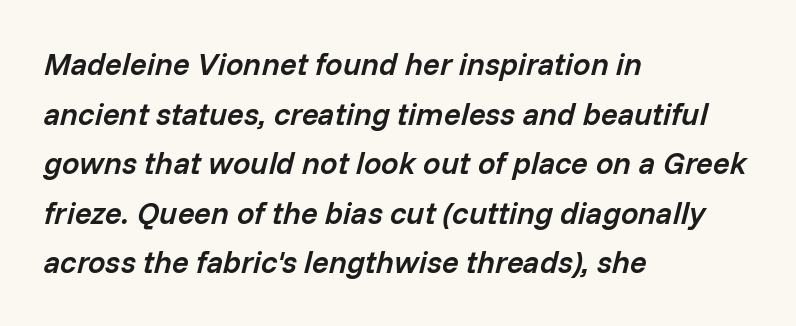
Underlining? Definitely not there. Looks like regular typesetting: each glyph gets only the width it needs. Yep, that's italic — everything's leaning. Does the copy run flush right? No — it runs flush left. Typesetter's note: demi weight, one step under bold. Nothing unusual about the tracking: characters are spaced as the font intends.
